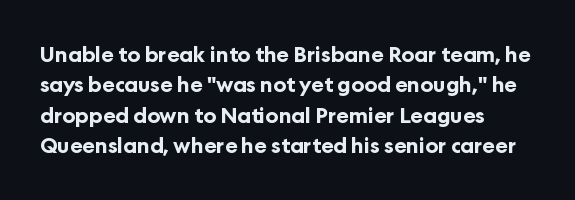
Notice how the stems are strictly vertical — no italics here. These words are printed bold, with thick strokes throughout. Leading: standard. You could call the tracking neutral — neither tight nor loose. The rendering anchors every line to the left-hand side. The words here are not underlined.
